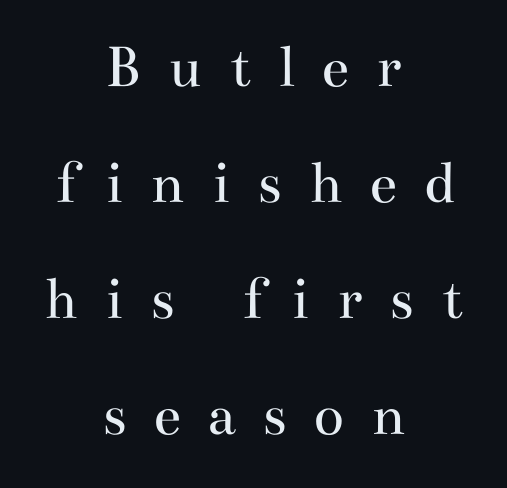
{"serif": "yes", "italic": "no", "bold": "no", "weight": "regular", "width": "wide", "stroke_contrast": "medium", "x_height": "small", "monospaced": "no", "underline": "no", "align": "center", "line_spacing_ratio": 1.84, "letter_spacing": "wide", "letter_spacing_em": 0.42, "glyph_px": 63}
